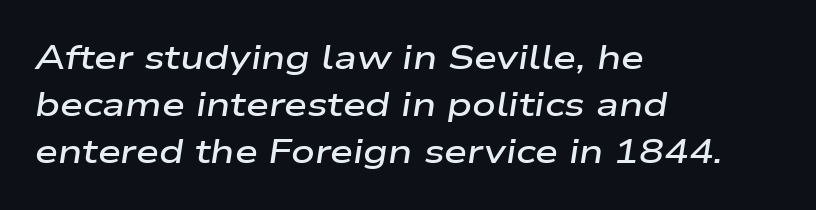
{"italic": "yes", "lean": "right", "slant_degrees": 9, "bold": "semi", "weight": "semibold", "width": "wide", "stroke_contrast": "low", "x_height": "medium", "monospaced": "no", "underline": "no", "align": "left", "line_spacing": "normal", "line_spacing_ratio": 1.42, "letter_spacing": "normal", "letter_spacing_em": 0.0, "glyph_px": 33}
